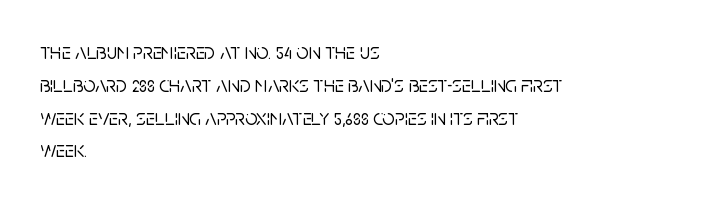
The specimen omits any rule beneath the text block's lines. Is the letter spacing exaggerated? No — it looks like the ordinary default. The typography opts for an upright posture over an oblique one. The rag falls on the right side of this text block. Baseline-to-baseline distance is the conventional proportion of letter height.
